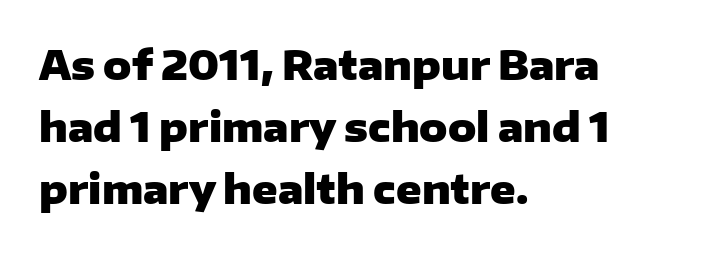
{"serif": "no", "italic": "no", "bold": "yes", "weight": "heavy", "width": "wide", "stroke_contrast": "low", "x_height": "medium", "monospaced": "no", "underline": "no", "align": "left", "line_spacing": "normal", "line_spacing_ratio": 1.59, "letter_spacing": "normal", "letter_spacing_em": 0.0, "glyph_px": 39}
